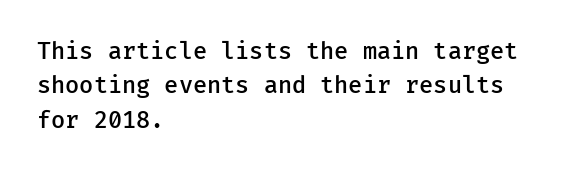
Q: Is the text bold? A: Semi-bold.
Q: Is the text italic (slanted)? A: No, it is upright.
Q: Is the text underlined? A: No.
Q: How is the paragraph aligned? A: Left-aligned.
Q: Is the spacing between letters normal or unusually wide? A: Normal.
Q: Is the spacing between lines tight, normal or loose? A: Normal.
